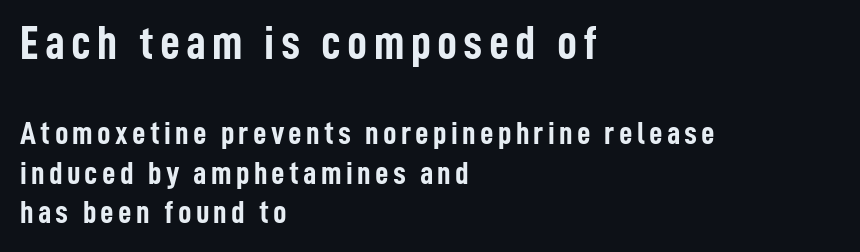
{"serif": "no", "italic": "no", "bold": "yes", "weight": "semibold", "width": "condensed", "stroke_contrast": "low", "x_height": "medium", "monospaced": "no", "underline": "no", "align": "left", "line_spacing_ratio": 1.2, "larger_block": "first", "size_ratio": 1.48, "glyph_px": 49}
